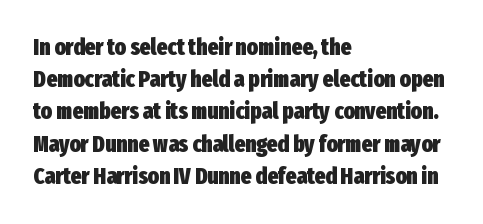
The image shows 23 px bold type, upright; set left-aligned, normal line spacing (1.4x), normal letter spacing, not underlined.
